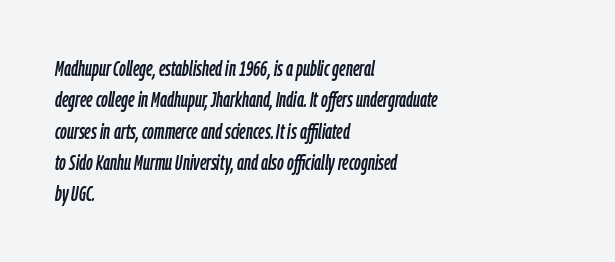
{"italic": "yes", "lean": "right", "slant_degrees": 9, "underline": "no", "align": "left", "line_spacing": "normal", "line_spacing_ratio": 1.49, "letter_spacing": "normal", "letter_spacing_em": 0.0, "glyph_px": 21}
